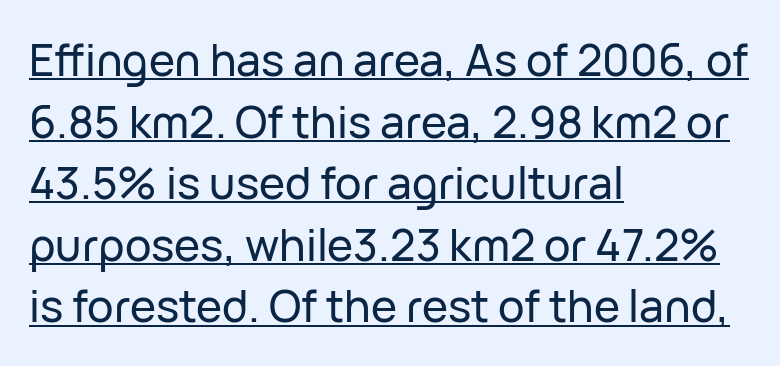
{"serif": "no", "italic": "no", "width": "normal", "stroke_contrast": "low", "x_height": "medium", "monospaced": "no", "underline": "yes", "align": "left", "line_spacing": "normal", "line_spacing_ratio": 1.4, "letter_spacing": "normal", "letter_spacing_em": 0.0, "glyph_px": 44}
